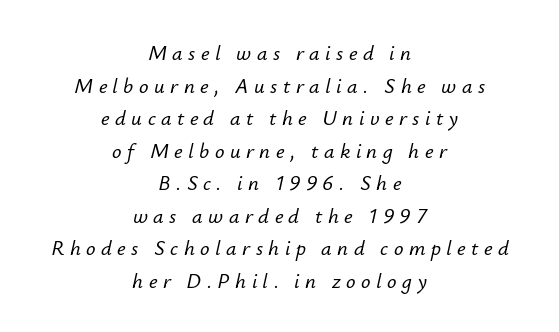
The image shows 21 px text type, italic (leaning right); set centered, normal line spacing (1.55x), unusually wide letter spacing (+0.26 em), not underlined.
